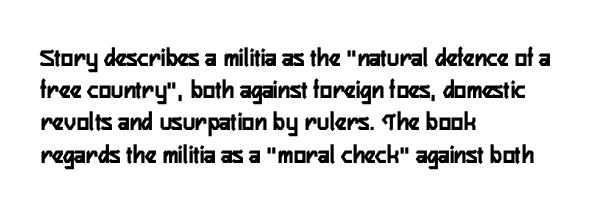
The image shows 26 px bold type, upright; set left-aligned, line spacing 1.24x, normal letter spacing, not underlined.
